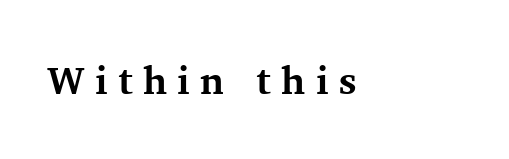
{"serif": "yes", "italic": "no", "bold": "yes", "weight": "bold", "width": "normal", "stroke_contrast": "medium", "x_height": "medium", "monospaced": "no", "underline": "no", "align": "left", "letter_spacing": "wide", "letter_spacing_em": 0.26, "glyph_px": 39}
